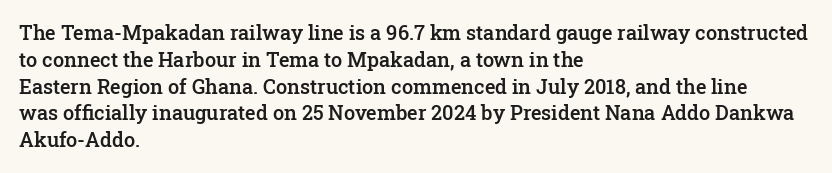
This is roman type, the default non-slanted kind. Check under the words: just untouched page. The passage shown is semibold, sitting just below true bold. Compared with typical paragraphs, the rows here are spaced about the same. In CSS terms this would be text-align: left.
